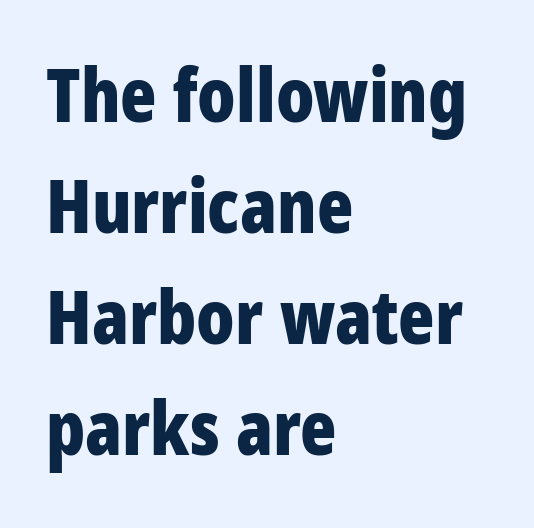
{"serif": "no", "italic": "no", "bold": "yes", "weight": "bold", "width": "condensed", "stroke_contrast": "low", "x_height": "large", "monospaced": "no", "underline": "no", "align": "left", "line_spacing": "normal", "line_spacing_ratio": 1.48, "letter_spacing": "normal", "letter_spacing_em": 0.0, "glyph_px": 75}
